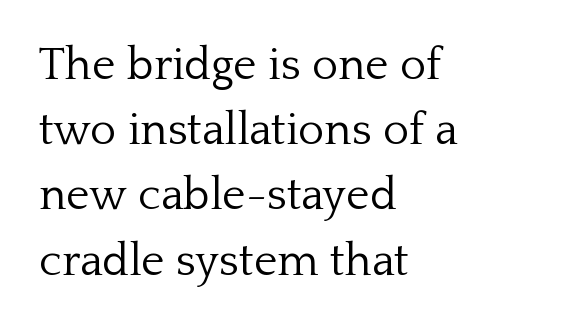
The lines in this sample share a left origin and differ only in where they stop. Proportional: the letters do not fall into vertical columns. A typesetter would label this face a serif. The space beneath each line is pristine and unruled.
